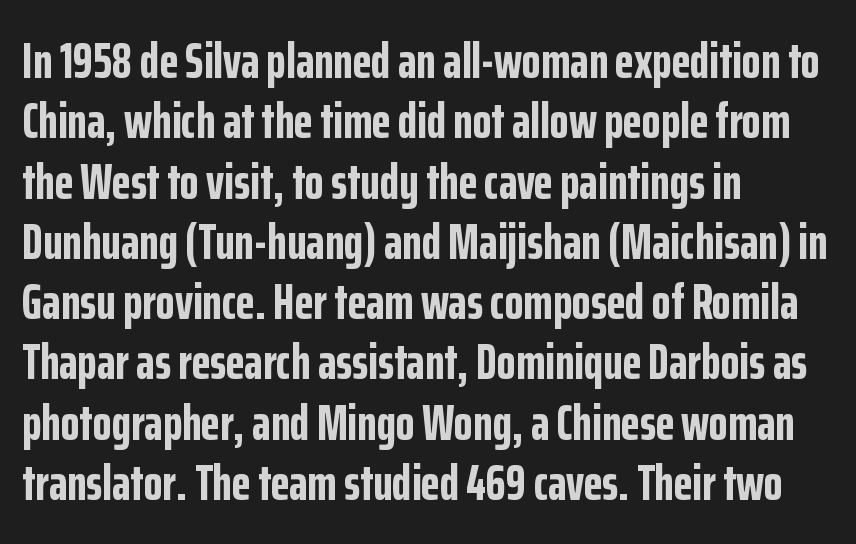
Inter-character spacing is left at the font's built-in metrics. Typesetter's note: full bold, strokes at maximum text heaviness. Anything drawn beneath the words? Only blank space. The face used here is proportionally spaced, like ordinary book or web type. Regarding serifs, this sample does without them.
